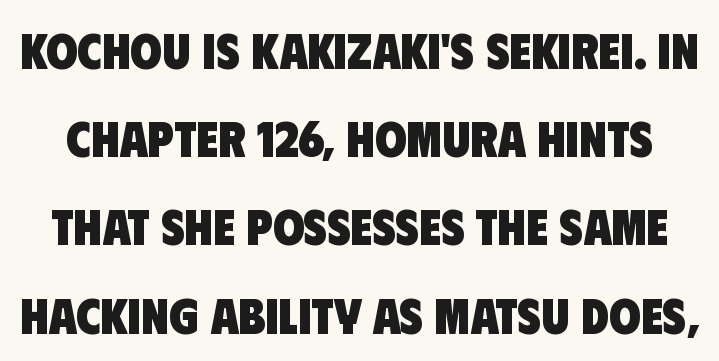
Strokes here are thick enough to call this a true bold. Character widths vary here, with narrow letters taking less room than wide ones. The strip under each line holds only bare page. There is no visible air inserted between adjacent glyphs. Typographically, this falls in the sans-serif category.
